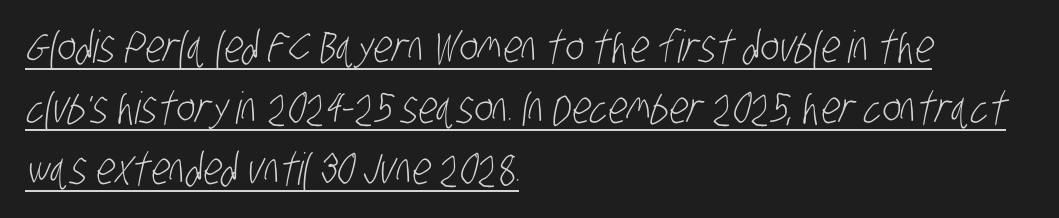
Serif or sans? Sans — the stroke terminals are bare. This sample is left-justified, so line endings fall wherever the words run out. Quick note: underline on. Note the varied advance widths — an 'i' is clearly narrower than an 'm'. Spacing between characters is what you'd get straight out of the box.
